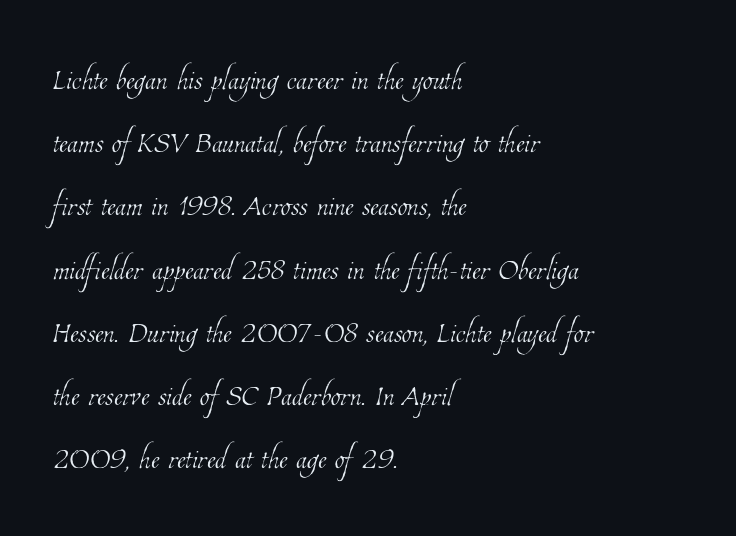
{"bold": "no", "weight": "thin", "width": "condensed", "stroke_contrast": "low", "x_height": "medium", "monospaced": "no", "underline": "no", "align": "left", "line_spacing": "normal", "line_spacing_ratio": 1.58, "letter_spacing": "normal", "letter_spacing_em": 0.0, "glyph_px": 40}
